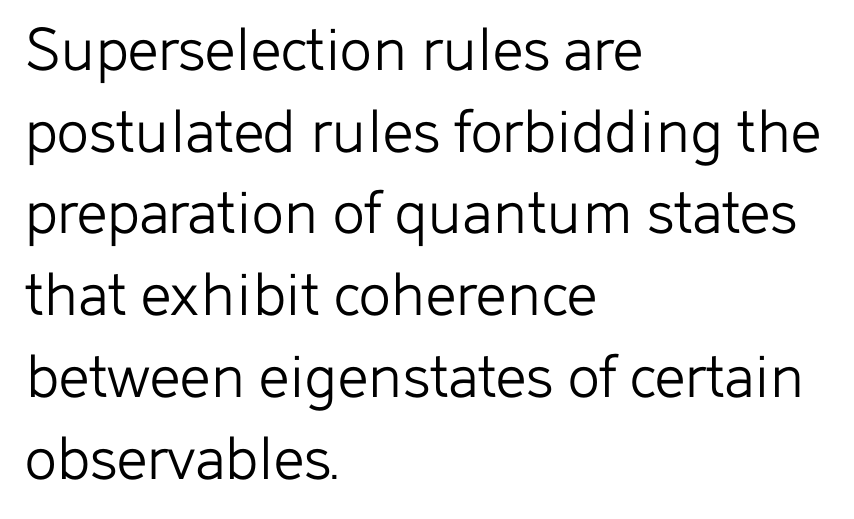
Letter spacing: default. Type without underlining. Every row of glyphs begins at an identical x-position on the left. Think of a printed novel: that variable character pitch is what you see here. Is this a sans? Yes — the strokes have no serifs. Weight: regular or lighter.
